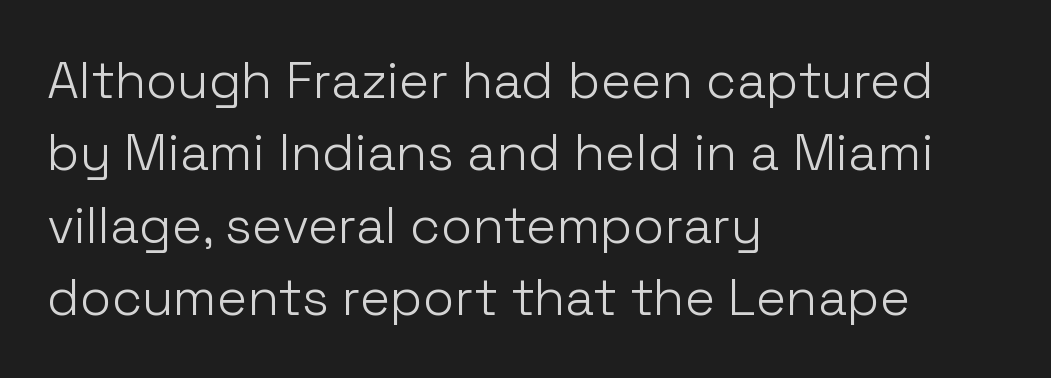
Does the leading feel generous? No, just average. The characters display no serif detailing; their extremities are plain. Do the letters lean? They stand straight. Type without underlining. Inter-character spacing is left at the font's built-in metrics.
